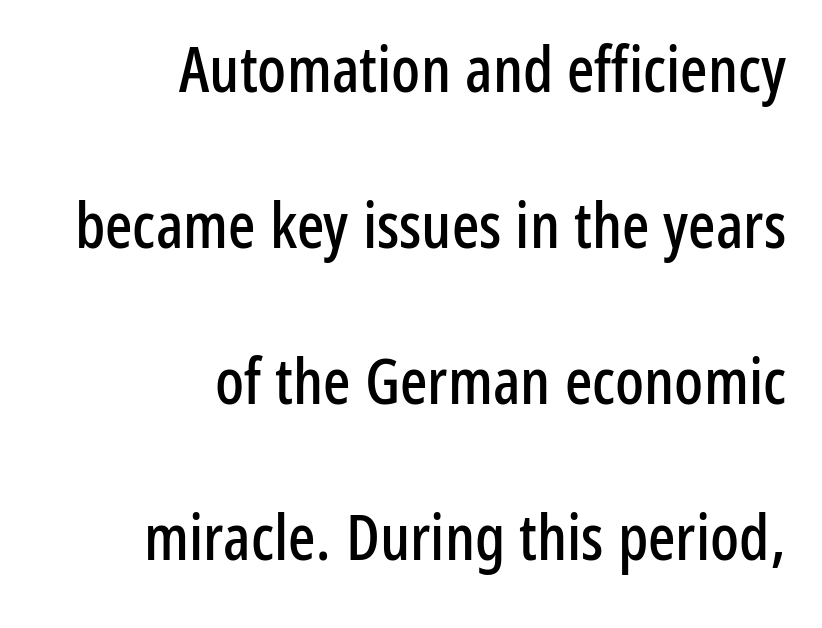
Here the glyphs are tracked normally, forming tight word shapes. I'd call this a sans setting — the letters go barefoot. The zone under the glyphs is completely vacant. In terms of leading, this rendering errs on the spacious side.
